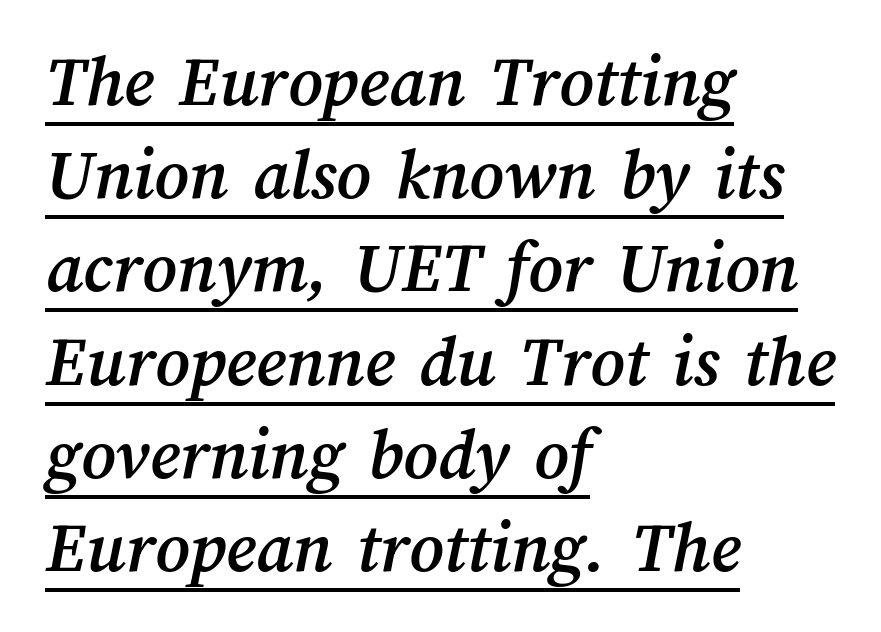
The image shows 74 px text type; set left-aligned, normal line spacing (1.26x), normal letter spacing, underlined; medium stroke contrast and a medium x-height.
